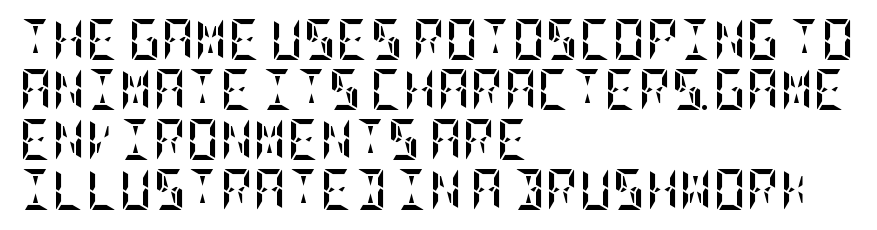
Q: Is the text bold? A: Yes.
Q: Is the text italic (slanted)? A: No, it is upright.
Q: Is the text underlined? A: No.
Q: How is the paragraph aligned? A: Left-aligned.
Q: Is the spacing between letters normal or unusually wide? A: Normal.
Q: Width (condensed, normal, or wide)? A: Condensed.
Q: Stroke contrast? A: Low.
Q: x-height? A: Large.
